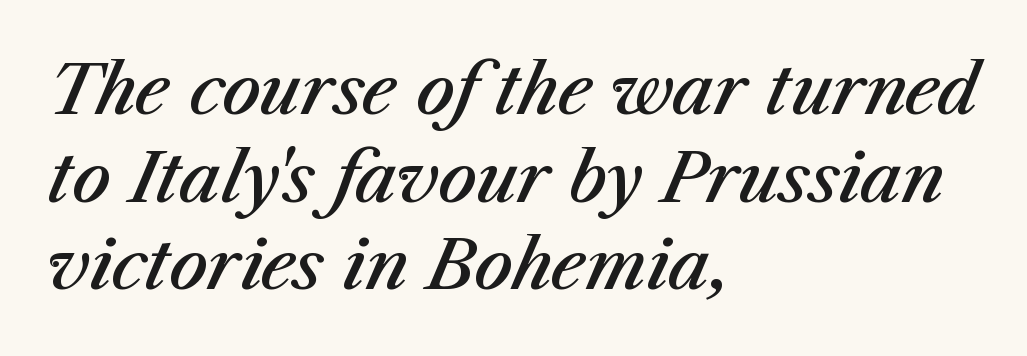
The image shows 68 px semibold type, italic (leaning right); set left-aligned, normal line spacing (1.29x), normal letter spacing, not underlined; medium stroke contrast and a medium x-height.
